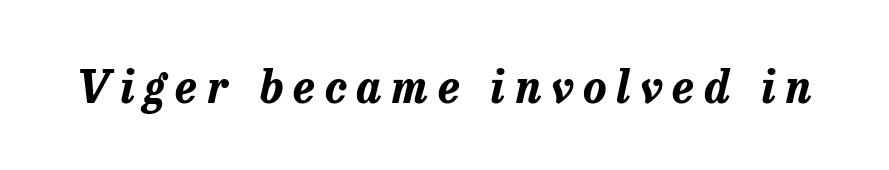
Q: Is the text bold? A: Yes.
Q: Is the text italic (slanted)? A: Yes, it leans right by about 13 degrees.
Q: Is the text underlined? A: No.
Q: Is the spacing between letters normal or unusually wide? A: Unusually wide.
Q: Width (condensed, normal, or wide)? A: Normal.
Q: Stroke contrast? A: Low.
Q: x-height? A: Medium.
Q: Monospaced? A: No.
